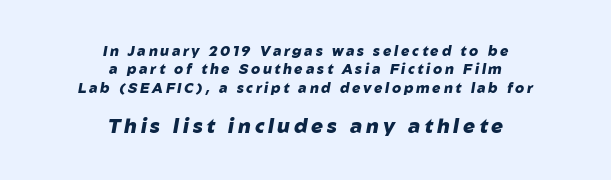
{"italic": "yes", "lean": "right", "slant_degrees": 10, "bold": "yes", "underline": "no", "align": "center", "line_spacing": "normal", "line_spacing_ratio": 1.31, "larger_block": "second", "size_ratio": 1.43, "glyph_px": 20}
